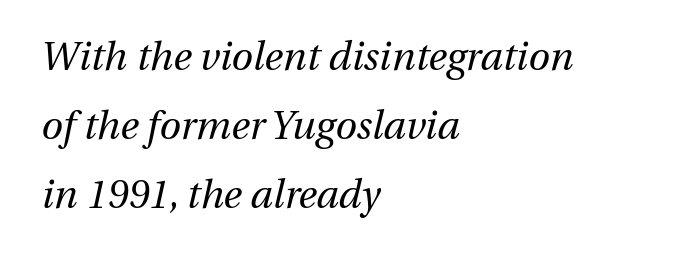
The image shows 39 px regular-weight type, italic (leaning right); set left-aligned, line spacing 1.77x, normal letter spacing, not underlined; medium stroke contrast and a medium x-height.
